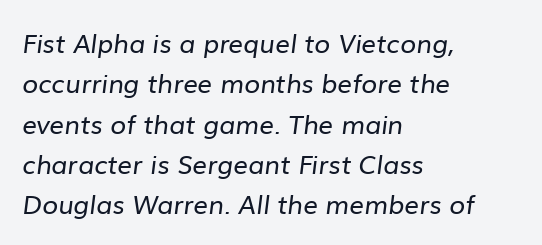
Beneath every word, the page is bare. Notice how descenders clear the ascenders below comfortably — that's standard leading. Reading down the block, your eye returns to a fixed left position each line. Think standard paragraph weight, or any step lighter than that. The tracking reads as untouched default to a designer's eye.
